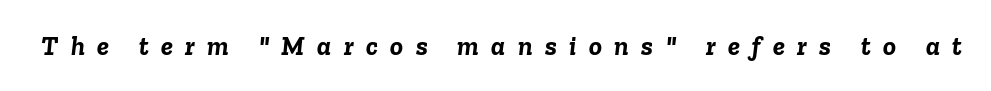
The image shows 27 px bold type, italic (leaning right); set unusually wide letter spacing (+0.46 em), not underlined.
